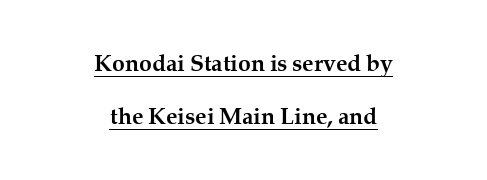
The image shows 23 px bold type, upright; set centered, loose line spacing (2.3x), normal letter spacing, underlined.
